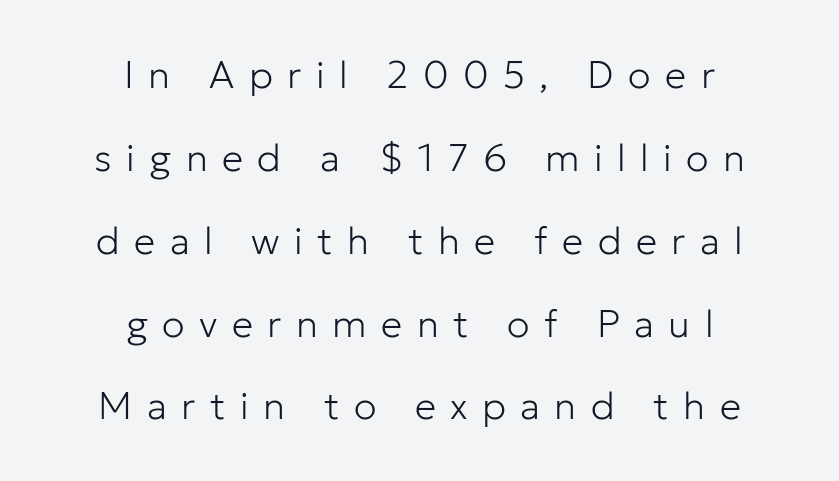
The image shows 38 px light sans-serif type, upright; set centered, loose line spacing (2.18x), unusually wide letter spacing (+0.38 em), not underlined; low stroke contrast and a medium x-height.
